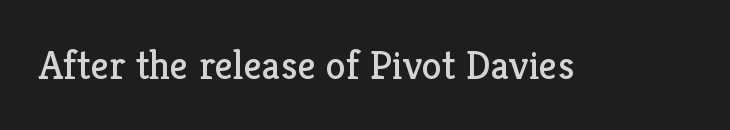
The image shows 41 px regular-weight serif type, upright; set normal letter spacing, not underlined; low stroke contrast and a medium x-height.
